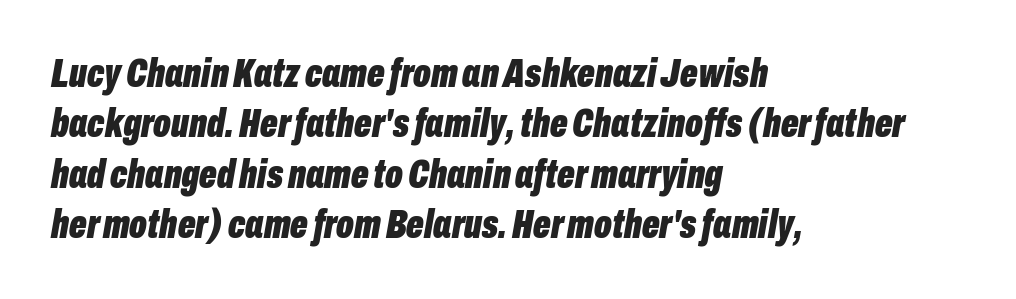
The image shows 41 px bold, condensed type, italic (leaning right); set left-aligned, line spacing 1.23x, normal letter spacing, not underlined; low stroke contrast and a medium x-height.
